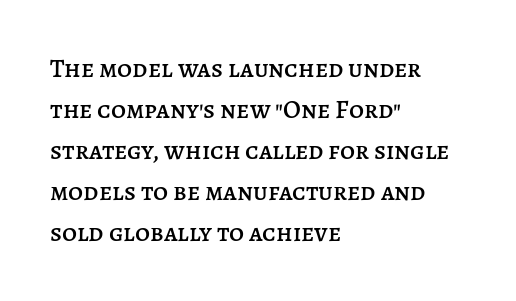
Q: Is the text italic (slanted)? A: No, it is upright.
Q: Is the text underlined? A: No.
Q: How is the paragraph aligned? A: Left-aligned.
Q: Is the spacing between letters normal or unusually wide? A: Normal.
Q: Is the spacing between lines tight, normal or loose? A: Normal.
